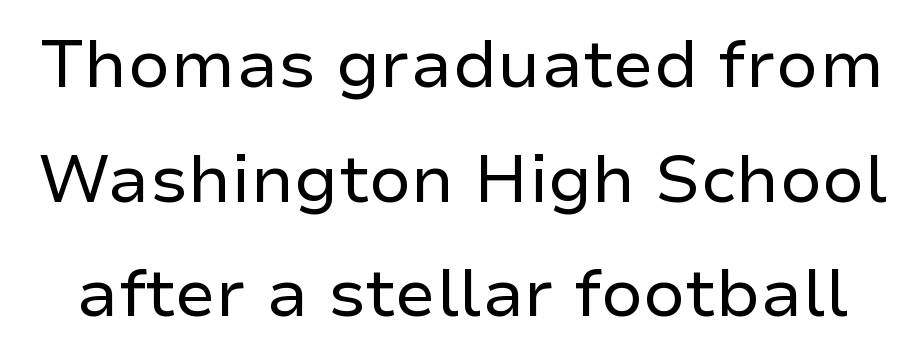
{"serif": "no", "italic": "no", "bold": "no", "weight": "regular", "width": "normal", "stroke_contrast": "low", "x_height": "medium", "monospaced": "no", "underline": "no", "line_spacing_ratio": 1.71, "letter_spacing": "normal", "letter_spacing_em": 0.0, "glyph_px": 67}
